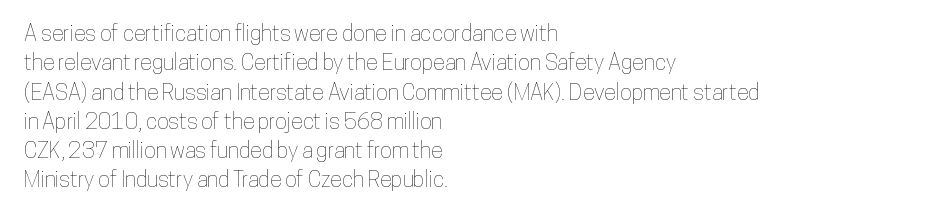
Q: Is the text italic (slanted)? A: No, it is upright.
Q: Is the text underlined? A: No.
Q: How is the paragraph aligned? A: Left-aligned.
Q: Is the spacing between letters normal or unusually wide? A: Normal.
Q: Is the spacing between lines tight, normal or loose? A: Normal.
